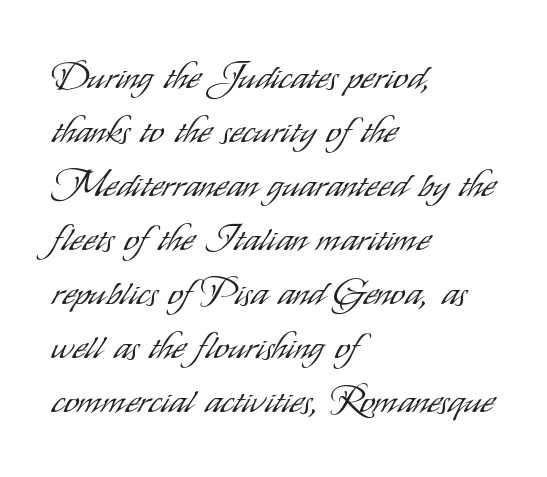
The font sits on the lighter half of the weight spectrum, regular included. The lines are quadded left. If you measured baseline to baseline, you'd find a middling distance. The gap between lines stays unmarked. The typeface chosen for these lines omits serifs. This sample has the flowing, uneven cadence of proportional lettering.
